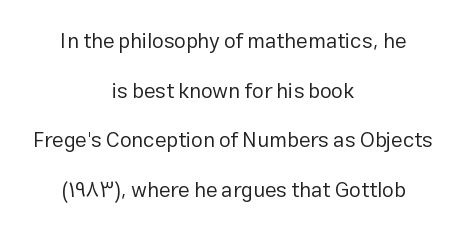
The image shows 21 px text type, upright; set centered, loose line spacing (2.36x), normal letter spacing, not underlined.
